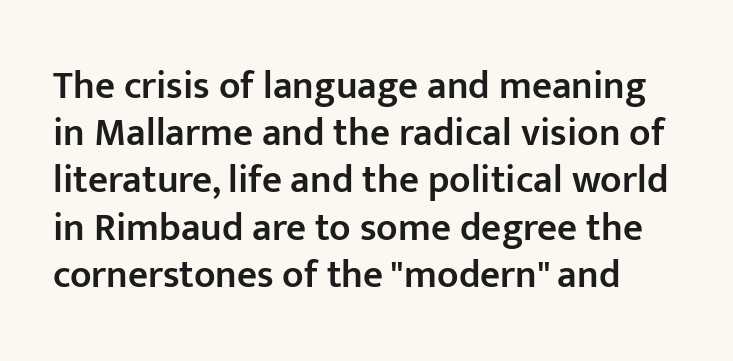
Q: Is the text bold? A: Semi-bold.
Q: Is the text italic (slanted)? A: No, it is upright.
Q: Is the typeface a serif or a sans-serif typeface? A: Sans-serif.
Q: Is the text underlined? A: No.
Q: Is the spacing between letters normal or unusually wide? A: Normal.
Q: Width (condensed, normal, or wide)? A: Normal.
Q: Stroke contrast? A: Low.
Q: x-height? A: Medium.
Q: Monospaced? A: No.
